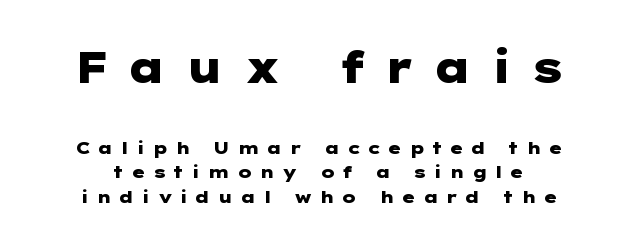
Decoration check: the copy has no underline. Observe the wide spacing: letters keep a clear distance from each other. Nope, not italic — everything's standing straight. This block has exactly the height ordinary leading produces. Typesetter's note — upper block bumped up in size, lower block left smaller.
